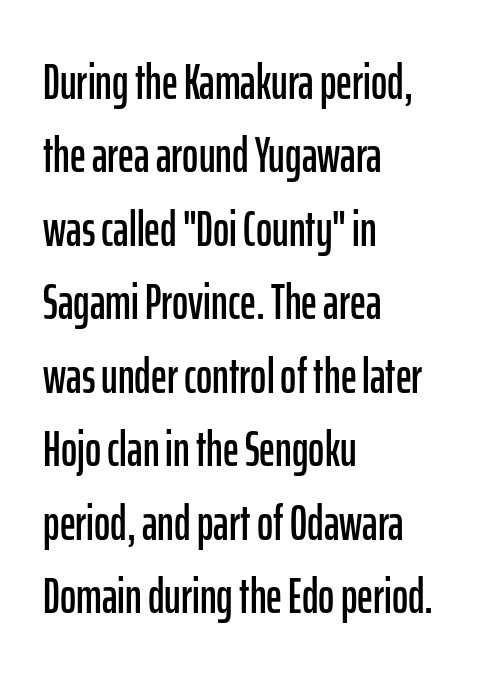
{"serif": "no", "italic": "no", "width": "condensed", "stroke_contrast": "low", "x_height": "medium", "monospaced": "no", "underline": "no", "align": "left", "line_spacing": "normal", "line_spacing_ratio": 1.5, "letter_spacing": "normal", "letter_spacing_em": 0.0, "glyph_px": 49}
